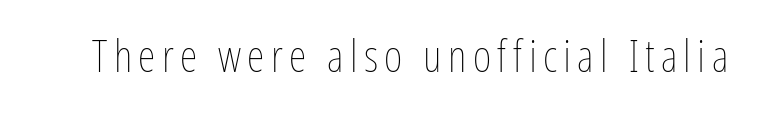
The image shows 45 px thin, condensed type, upright; set not underlined; low stroke contrast and a medium x-height.
